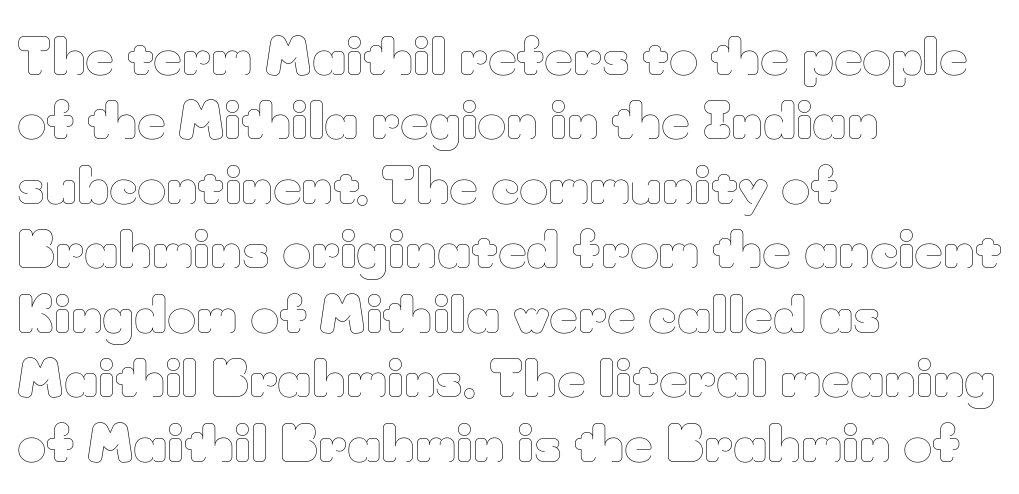
Style check: upright. The rendering uses natural spacing where letterforms have individual widths. Glance below the letters and you will spot only blank space. The paragraph shown leans on its left margin.
